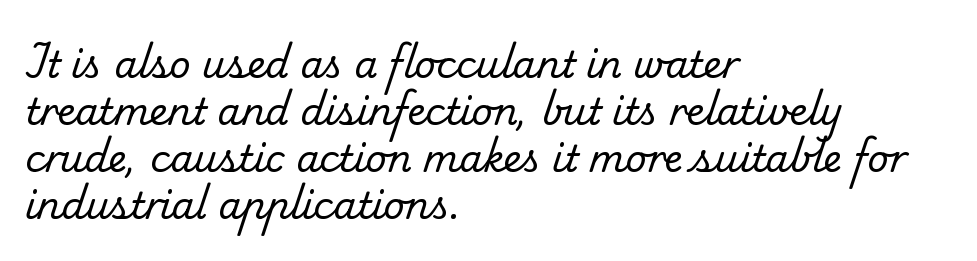
Q: Is the text bold? A: No.
Q: Is the typeface a serif or a sans-serif typeface? A: Serif.
Q: Is the text underlined? A: No.
Q: How is the paragraph aligned? A: Left-aligned.
Q: Is the spacing between letters normal or unusually wide? A: Normal.
Q: Is the spacing between lines tight, normal or loose? A: Normal.
Q: Width (condensed, normal, or wide)? A: Normal.
Q: Stroke contrast? A: Low.
Q: x-height? A: Small.
Q: Monospaced? A: No.
